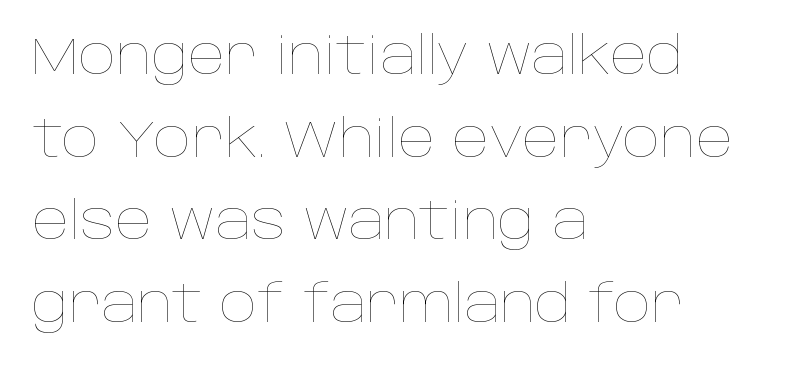
Weight: not bold — regular or lighter. Characters remain perfectly vertical along every line. Caption: standard tracking, unaltered. These lines are rendered in a variable-pitch font. Only glyphs here, with clear space below each row. Successive baselines arrive at the customary interval.
